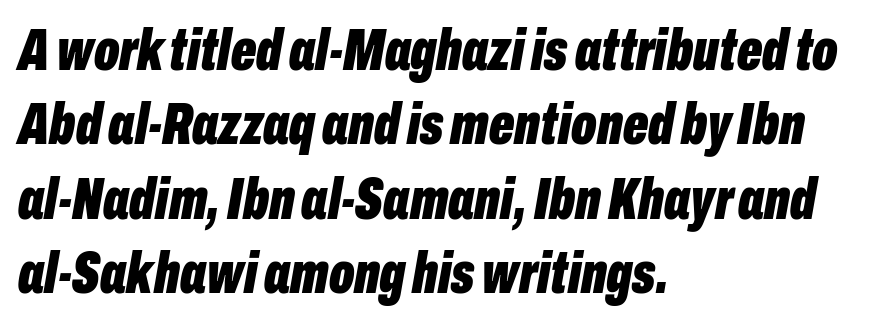
The image shows 59 px bold, condensed type, italic (leaning right); set left-aligned, normal line spacing (1.26x), normal letter spacing, not underlined; low stroke contrast and a medium x-height.
